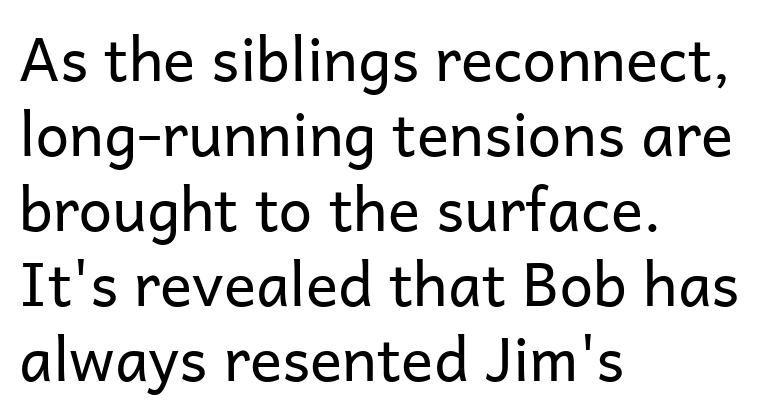
The image shows 60 px regular-weight sans-serif type, upright; set left-aligned, normal line spacing (1.25x), normal letter spacing, not underlined; low stroke contrast and a medium x-height.
